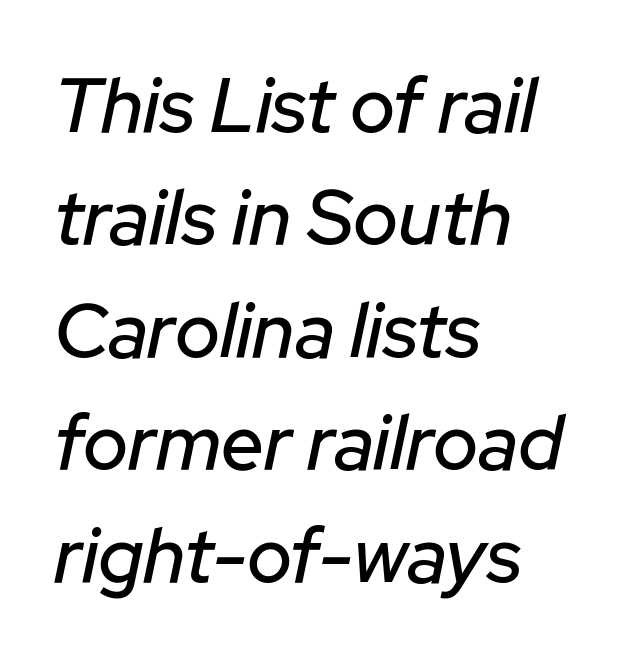
{"italic": "yes", "lean": "right", "slant_degrees": 12, "width": "normal", "stroke_contrast": "low", "x_height": "medium", "monospaced": "no", "underline": "no", "align": "left", "line_spacing": "normal", "line_spacing_ratio": 1.48, "letter_spacing": "normal", "letter_spacing_em": 0.0, "glyph_px": 76}
